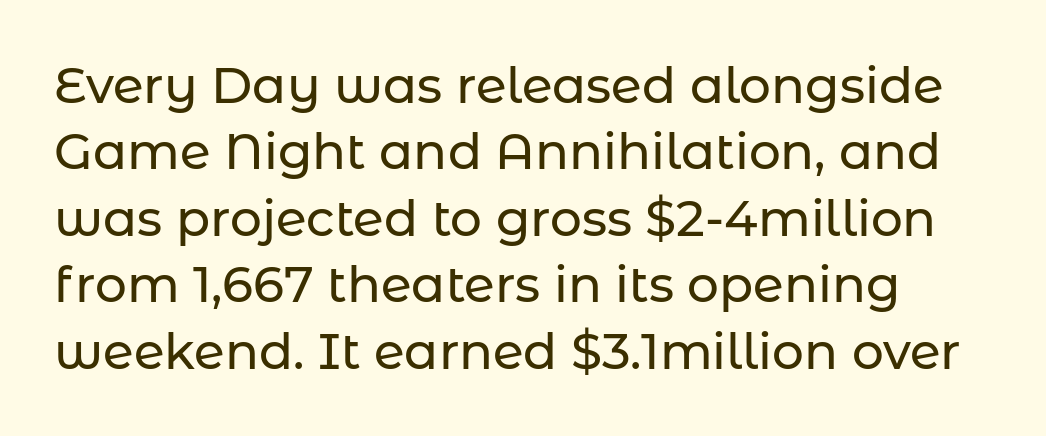
The image shows 50 px sans-serif type, upright; set normal line spacing (1.33x), normal letter spacing, not underlined; low stroke contrast and a medium x-height.
